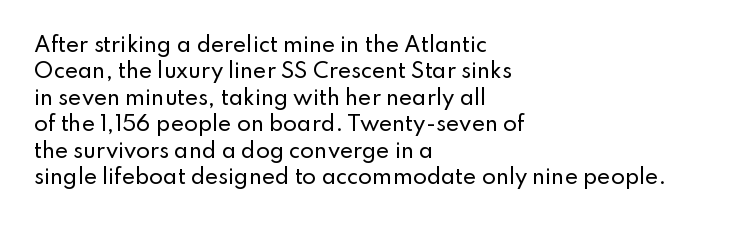
{"italic": "no", "underline": "no", "align": "left", "line_spacing": "normal", "line_spacing_ratio": 1.32, "letter_spacing": "normal", "letter_spacing_em": 0.0, "glyph_px": 20}
